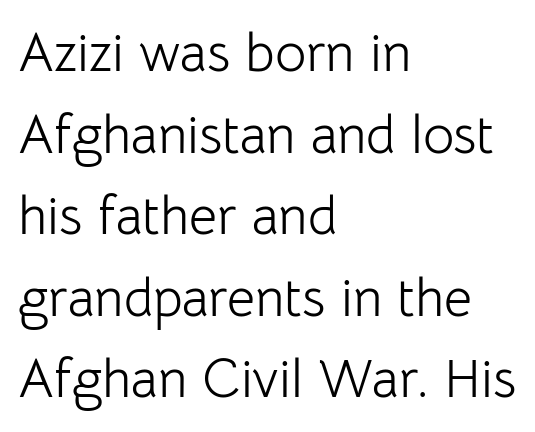
{"serif": "no", "italic": "no", "bold": "no", "weight": "light", "width": "normal", "stroke_contrast": "low", "x_height": "medium", "monospaced": "no", "underline": "no", "align": "left", "line_spacing": "normal", "line_spacing_ratio": 1.51, "letter_spacing": "normal", "letter_spacing_em": 0.0, "glyph_px": 54}
